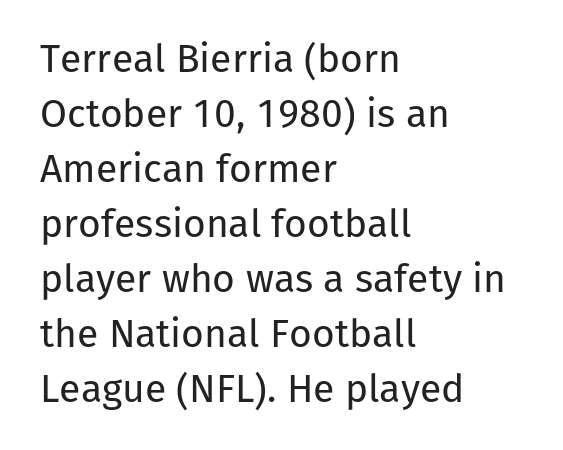
{"serif": "no", "italic": "no", "bold": "no", "weight": "regular", "width": "normal", "stroke_contrast": "low", "x_height": "medium", "monospaced": "no", "underline": "no", "align": "left", "line_spacing": "normal", "line_spacing_ratio": 1.41, "letter_spacing": "normal", "letter_spacing_em": 0.0, "glyph_px": 39}
